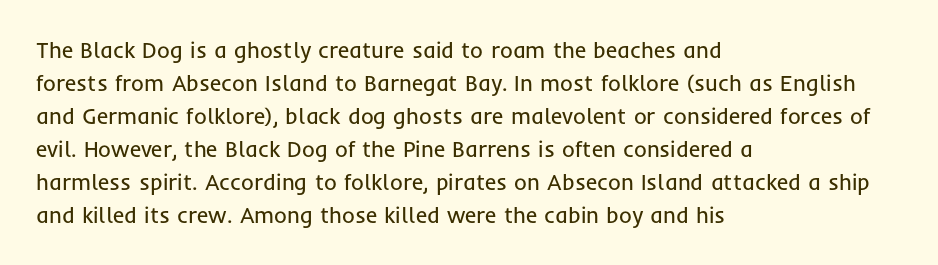
The image shows 22 px text type, upright; set left-aligned, normal line spacing (1.5x), normal letter spacing, not underlined.
